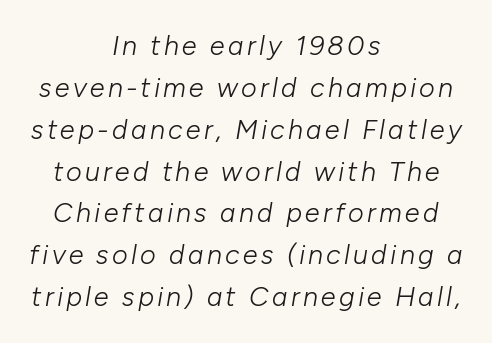
The image shows 27 px text type, italic (leaning right); set centered, normal line spacing (1.55x), not underlined.
